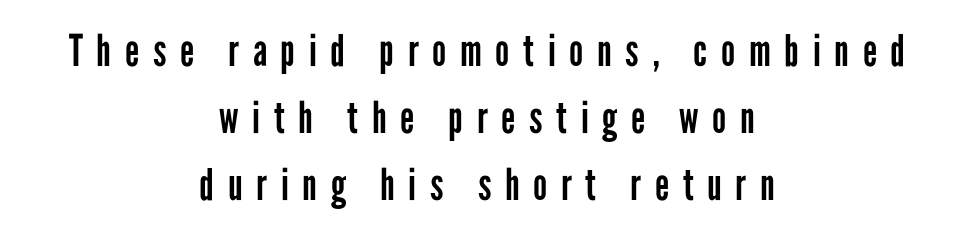
Q: Is the text bold? A: No.
Q: Is the text italic (slanted)? A: No, it is upright.
Q: Is the typeface a serif or a sans-serif typeface? A: Sans-serif.
Q: Is the text underlined? A: No.
Q: How is the paragraph aligned? A: Centered.
Q: Is the spacing between letters normal or unusually wide? A: Unusually wide.
Q: Is the spacing between lines tight, normal or loose? A: Normal.
Q: Width (condensed, normal, or wide)? A: Condensed.
Q: Stroke contrast? A: Low.
Q: x-height? A: Medium.
Q: Monospaced? A: No.
